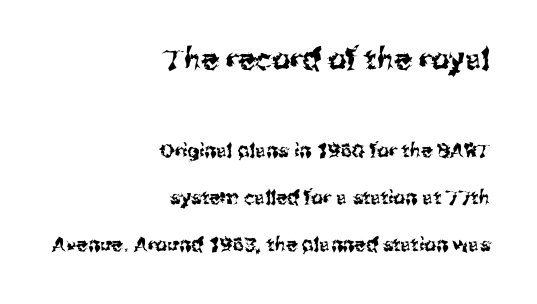
{"serif": "no", "italic": "no", "width": "normal", "stroke_contrast": "medium", "x_height": "medium", "monospaced": "no", "underline": "no", "align": "right", "line_spacing": "loose", "line_spacing_ratio": 2.48, "letter_spacing": "normal", "letter_spacing_em": 0.0, "larger_block": "first", "size_ratio": 1.53, "glyph_px": 29}
